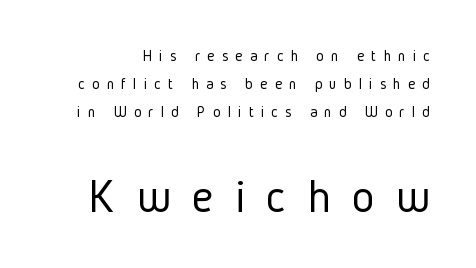
The image shows 48 px light, condensed sans-serif type, upright; set line spacing 1.76x, unusually wide letter spacing (+0.45 em), not underlined; the second (bottom) block is 3.0x larger; low stroke contrast and a medium x-height.
